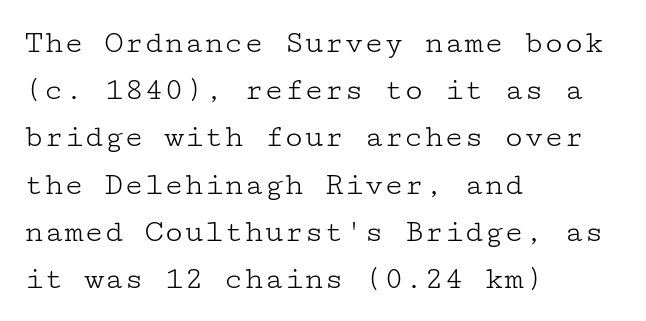
The image shows 33 px light, wide serif type, upright; set left-aligned, normal line spacing (1.43x), normal letter spacing, not underlined; low stroke contrast and a medium x-height.
